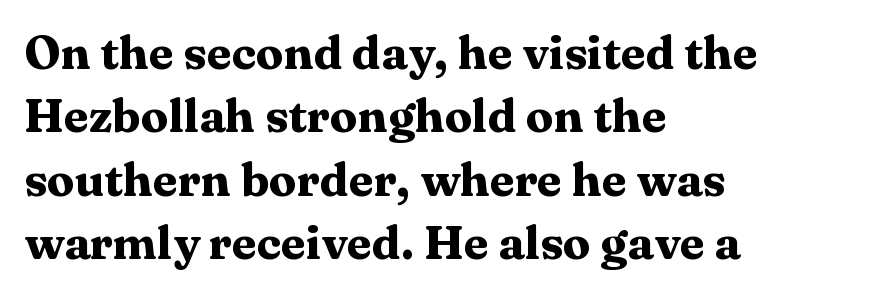
The image shows 46 px heavy, wide serif type, upright; set left-aligned, normal line spacing (1.38x), normal letter spacing, not underlined; medium stroke contrast and a medium x-height.
